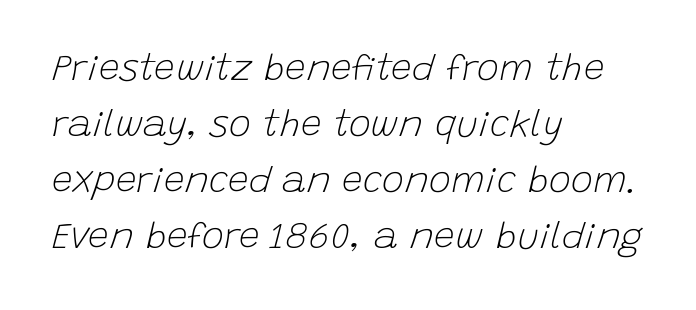
The area under the type is left untouched. Regarding leading, the lines here are spaced in the standard way. Tracking value appears to be zero — textbook default spacing. Italic? Definitely — the glyphs are oblique.
